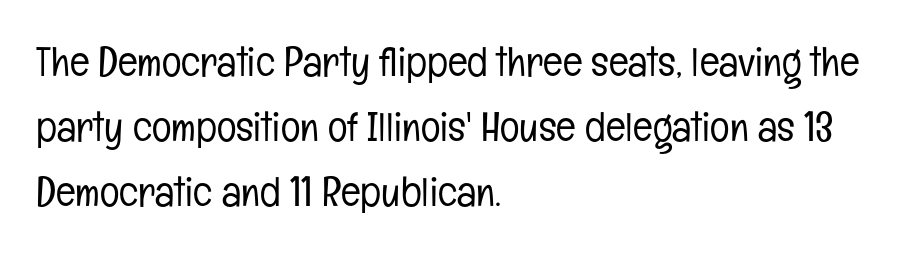
The image shows 41 px light, condensed sans-serif type, upright; set left-aligned, normal line spacing (1.59x), normal letter spacing, not underlined; low stroke contrast and a medium x-height.
